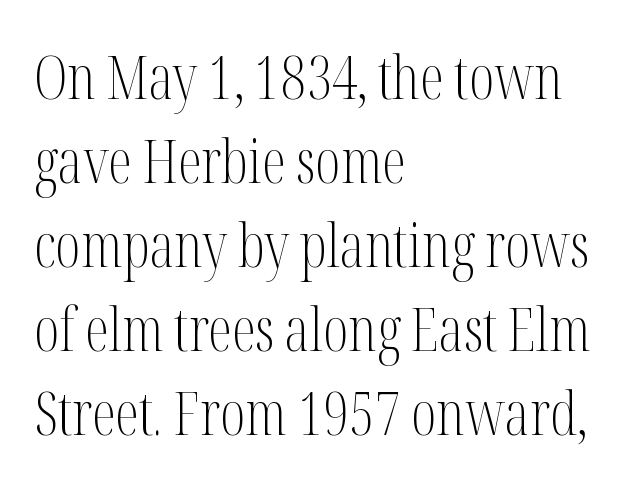
Q: Is the text bold? A: No.
Q: Is the text italic (slanted)? A: No, it is upright.
Q: Is the typeface a serif or a sans-serif typeface? A: Serif.
Q: Is the text underlined? A: No.
Q: How is the paragraph aligned? A: Left-aligned.
Q: Is the spacing between letters normal or unusually wide? A: Normal.
Q: Is the spacing between lines tight, normal or loose? A: Normal.
Q: Width (condensed, normal, or wide)? A: Condensed.
Q: Stroke contrast? A: Medium.
Q: x-height? A: Medium.
Q: Monospaced? A: No.
